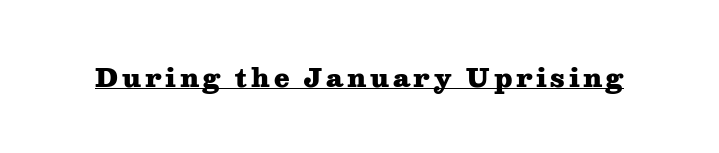
{"italic": "no", "bold": "yes", "underline": "yes", "glyph_px": 25}
